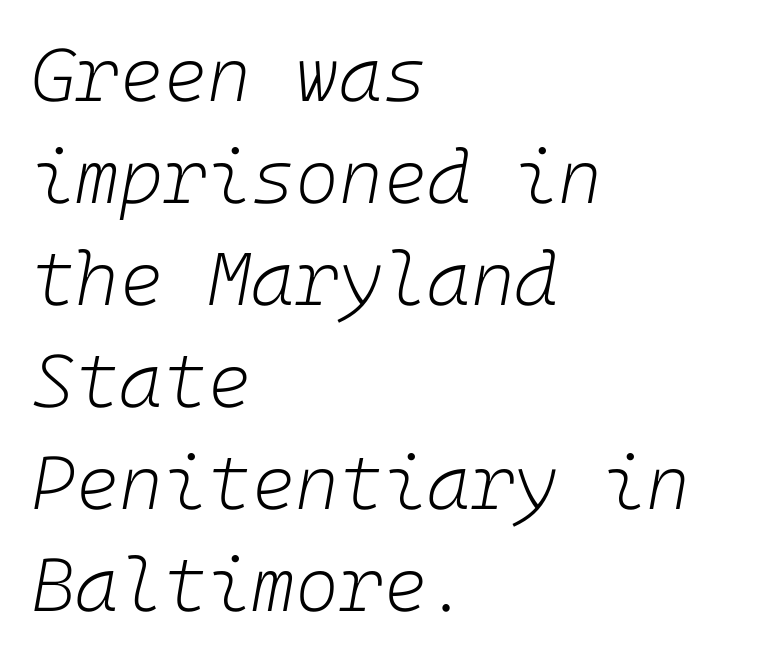
The image shows 75 px light type, italic (leaning right); set left-aligned, normal line spacing (1.36x), normal letter spacing, not underlined; low stroke contrast and a medium x-height.
